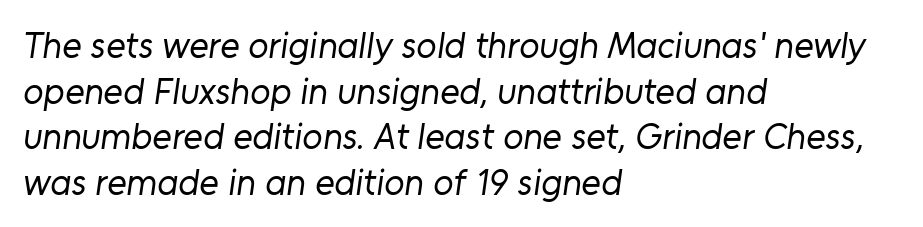
The image shows 37 px regular-weight sans-serif type; set left-aligned, line spacing 1.23x, normal letter spacing, not underlined; low stroke contrast and a medium x-height.
